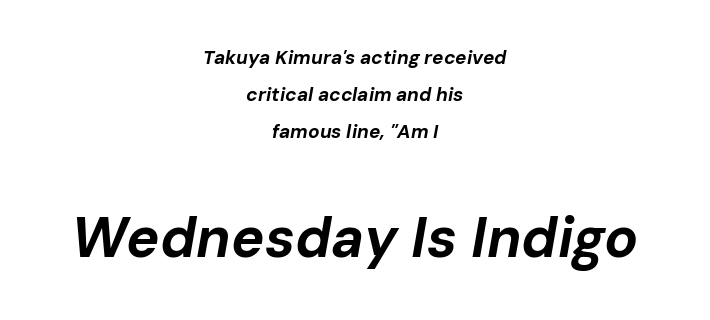
Q: Is the text bold? A: Yes.
Q: Is the text italic (slanted)? A: Yes, it leans right by about 10 degrees.
Q: Is the text underlined? A: No.
Q: How is the paragraph aligned? A: Centered.
Q: Is the spacing between letters normal or unusually wide? A: Normal.
Q: Is the spacing between lines tight, normal or loose? A: Loose.
Q: Which block of text is set in a larger size, the first (top) or the second (bottom)? A: The second (bottom) one.
Q: Width (condensed, normal, or wide)? A: Normal.
Q: Stroke contrast? A: Low.
Q: x-height? A: Medium.
Q: Monospaced? A: No.
